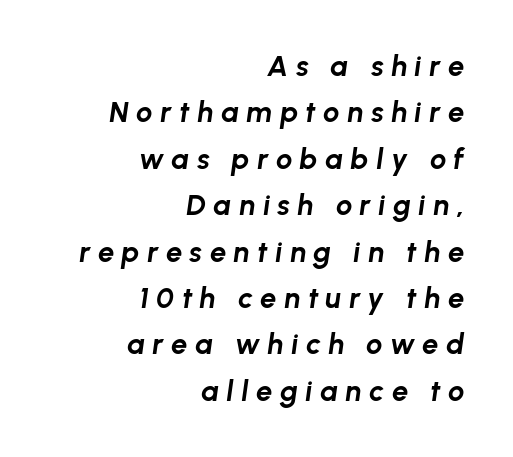
{"italic": "yes", "lean": "right", "slant_degrees": 8, "bold": "yes", "weight": "bold", "width": "normal", "stroke_contrast": "low", "x_height": "medium", "monospaced": "no", "underline": "no", "align": "right", "line_spacing": "normal", "line_spacing_ratio": 1.6, "letter_spacing": "wide", "letter_spacing_em": 0.26, "glyph_px": 29}
